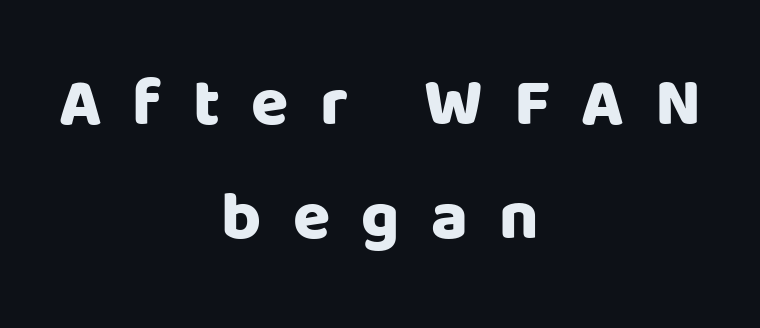
{"serif": "no", "italic": "no", "bold": "yes", "weight": "heavy", "width": "normal", "stroke_contrast": "low", "x_height": "large", "monospaced": "no", "underline": "no", "align": "center", "line_spacing": "normal", "line_spacing_ratio": 1.67, "letter_spacing": "wide", "letter_spacing_em": 0.46, "glyph_px": 68}
